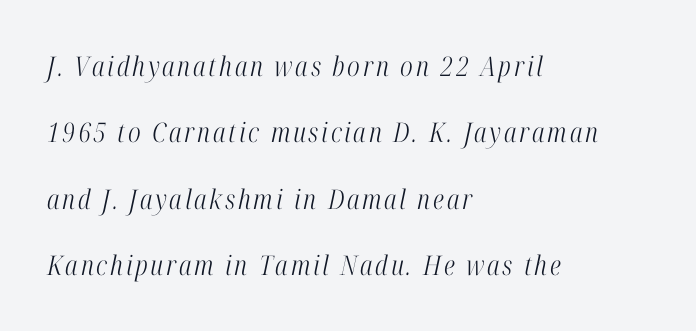
{"italic": "yes", "lean": "right", "slant_degrees": 12, "bold": "no", "underline": "no", "align": "left", "line_spacing": "loose", "line_spacing_ratio": 2.46, "glyph_px": 27}
